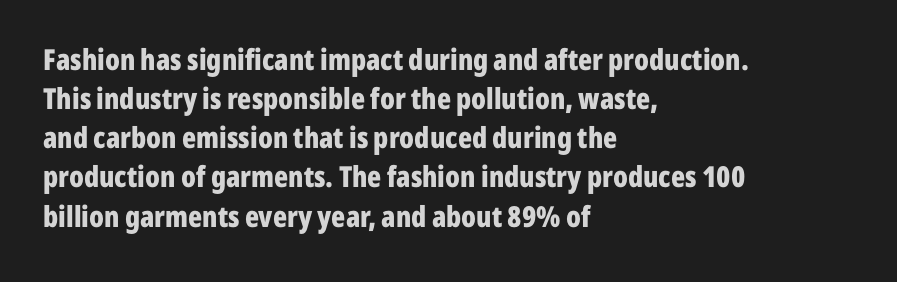
{"serif": "no", "italic": "no", "bold": "yes", "weight": "bold", "width": "condensed", "stroke_contrast": "low", "x_height": "medium", "monospaced": "no", "underline": "no", "align": "left", "line_spacing": "normal", "line_spacing_ratio": 1.35, "letter_spacing": "normal", "letter_spacing_em": 0.0, "glyph_px": 29}
